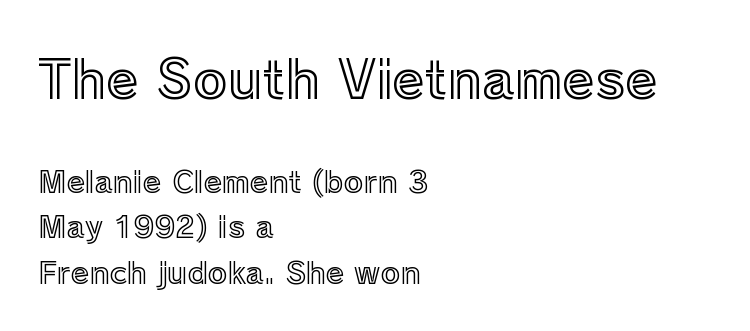
{"italic": "no", "width": "normal", "x_height": "medium", "monospaced": "no", "underline": "no", "align": "left", "line_spacing": "normal", "line_spacing_ratio": 1.51, "letter_spacing": "normal", "letter_spacing_em": 0.0, "larger_block": "first", "size_ratio": 1.73, "glyph_px": 52}
